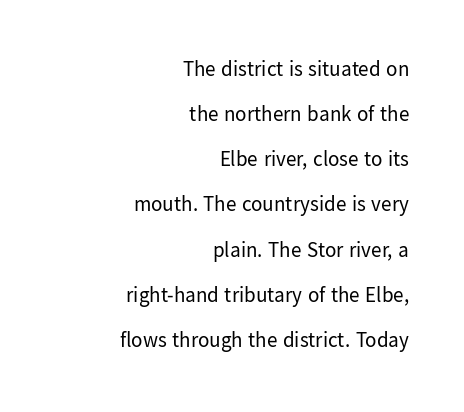
{"italic": "no", "bold": "no", "underline": "no", "align": "right", "line_spacing": "loose", "line_spacing_ratio": 2.15, "letter_spacing": "normal", "letter_spacing_em": 0.0, "glyph_px": 21}
